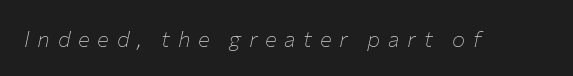
The letterforms stand isolated, each surrounded by extra space. The zone under the glyphs is completely vacant. A typesetter would mark this as italic. The font sits on the lighter half of the weight spectrum, regular included.
